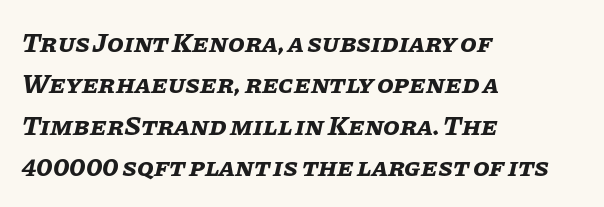
Compared with an ordinary text face, these strokes are far heavier — a full bold. Italic: yes, the glyphs are oblique. Caption: multi-line text, flush left, ragged right. In terms of leading, this rendering sits right in the middle. The string is rendered with underlining switched off.
